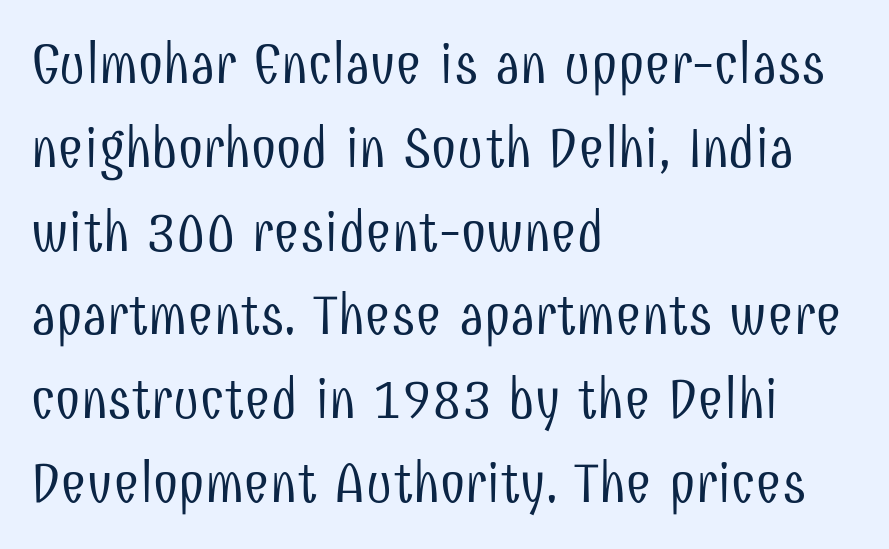
{"serif": "no", "italic": "no", "bold": "no", "weight": "light", "width": "condensed", "stroke_contrast": "low", "x_height": "medium", "monospaced": "no", "underline": "no", "align": "left", "line_spacing": "normal", "line_spacing_ratio": 1.47, "letter_spacing": "normal", "letter_spacing_em": 0.0, "glyph_px": 57}
